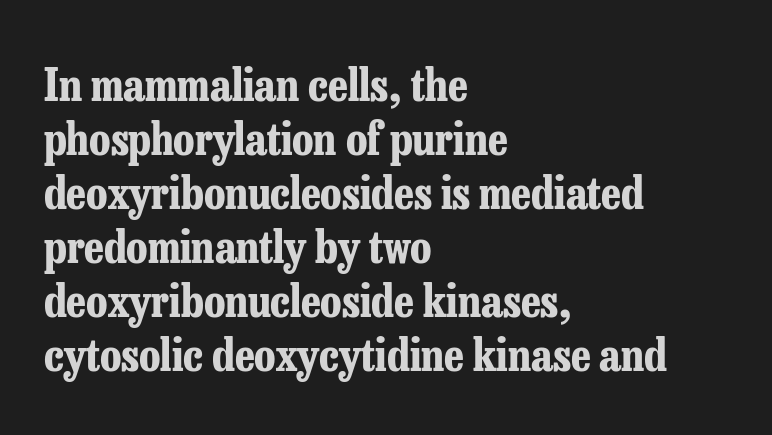
{"serif": "yes", "italic": "no", "bold": "yes", "weight": "bold", "width": "condensed", "stroke_contrast": "low", "x_height": "medium", "monospaced": "no", "underline": "no", "align": "left", "line_spacing_ratio": 1.2, "letter_spacing": "normal", "letter_spacing_em": 0.0, "glyph_px": 45}
